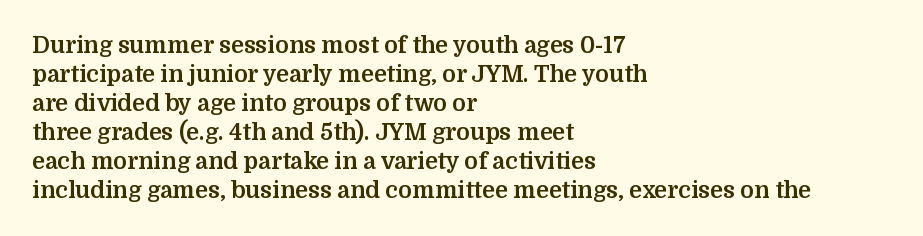
Q: Is the text bold? A: Yes.
Q: Is the text italic (slanted)? A: No, it is upright.
Q: Is the text underlined? A: No.
Q: How is the paragraph aligned? A: Left-aligned.
Q: Is the spacing between letters normal or unusually wide? A: Normal.
Q: Is the spacing between lines tight, normal or loose? A: Normal.
